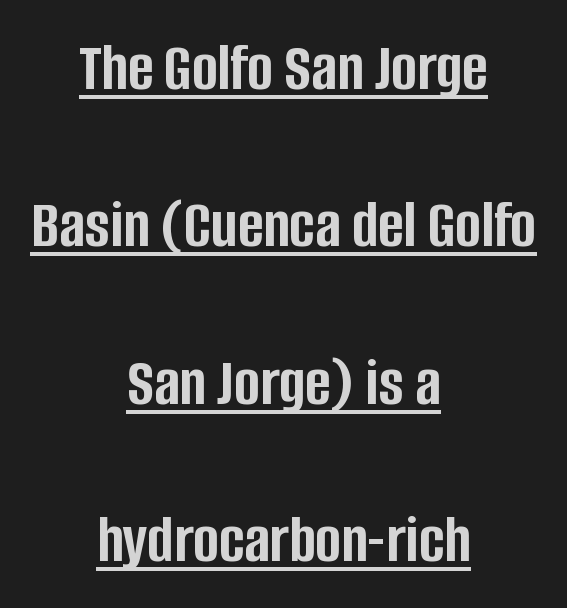
{"serif": "no", "italic": "no", "bold": "yes", "weight": "semibold", "width": "condensed", "stroke_contrast": "low", "x_height": "large", "monospaced": "no", "underline": "yes", "align": "center", "line_spacing": "loose", "line_spacing_ratio": 2.28, "letter_spacing": "normal", "letter_spacing_em": 0.0, "glyph_px": 69}
